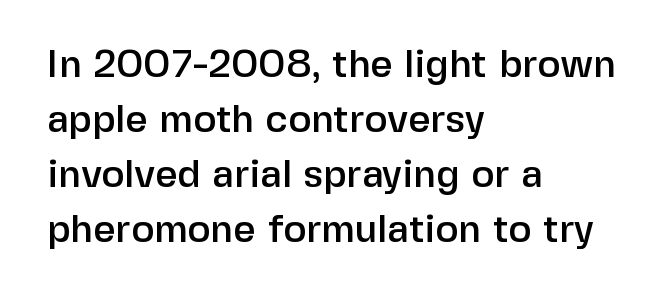
Note the varied advance widths — an 'i' is clearly narrower than an 'm'. The letterforms sit shoulder to shoulder at normal distance. Compared with a centered layout, this one pins lines to the left instead. The words here are not underlined.
